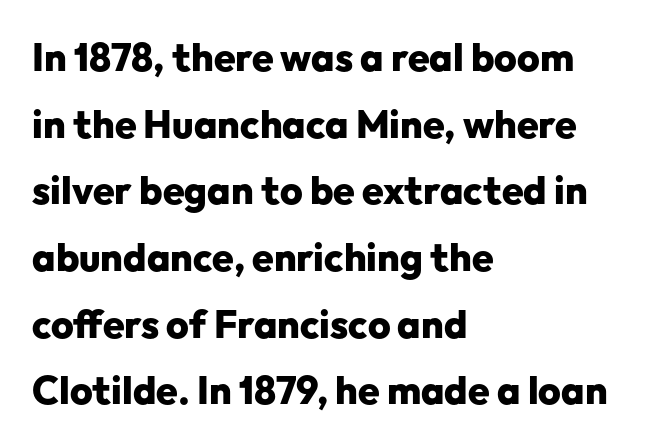
{"serif": "no", "italic": "no", "bold": "yes", "weight": "heavy", "width": "normal", "stroke_contrast": "low", "x_height": "medium", "monospaced": "no", "underline": "no", "align": "left", "line_spacing_ratio": 1.71, "letter_spacing": "normal", "letter_spacing_em": 0.0, "glyph_px": 39}
